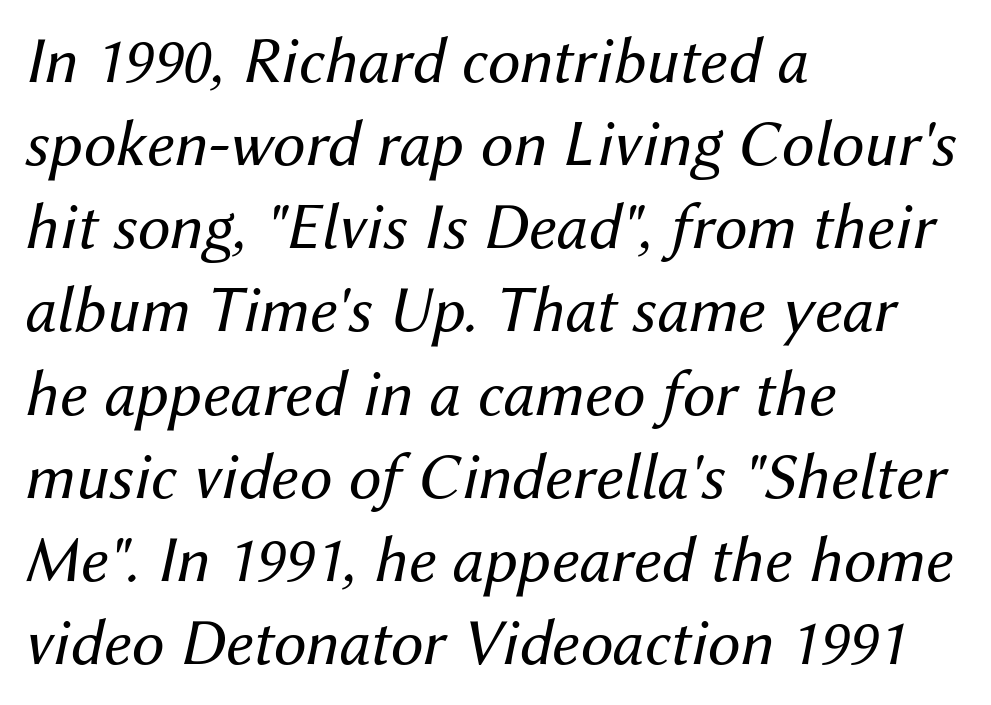
The image shows 66 px regular-weight type, italic (leaning right); set left-aligned, normal line spacing (1.26x), normal letter spacing, not underlined; medium stroke contrast and a medium x-height.
